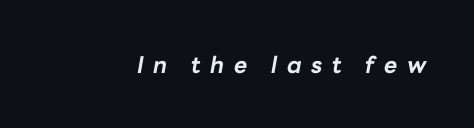
The image shows 23 px bold type, italic (leaning right); set unusually wide letter spacing (+0.41 em), not underlined.
